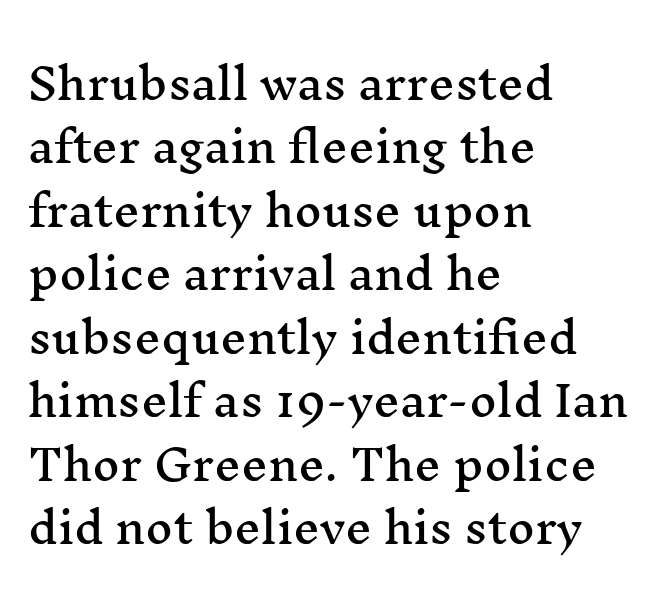
{"serif": "yes", "italic": "no", "width": "wide", "stroke_contrast": "medium", "x_height": "medium", "monospaced": "no", "underline": "no", "align": "left", "line_spacing": "normal", "line_spacing_ratio": 1.51, "letter_spacing": "normal", "letter_spacing_em": 0.0, "glyph_px": 42}
